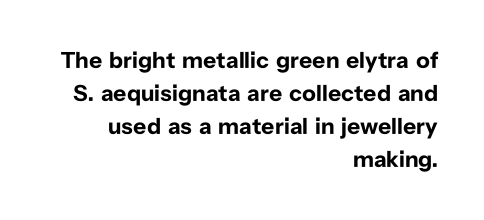
Is there any slant? The stems are plumb. Rows of type keep a routine distance in the vertical direction. Spacing between characters is what you'd get straight out of the box. On the weight axis this lands at bold, roughly 700.
